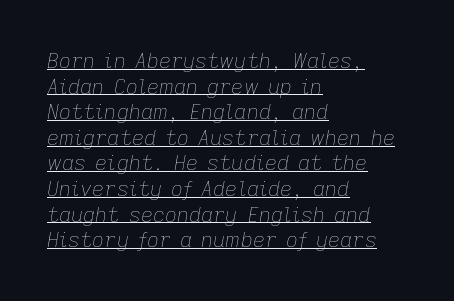
Q: Is the text bold? A: No.
Q: Is the text italic (slanted)? A: Yes, it leans right by about 9 degrees.
Q: Is the text underlined? A: Yes.
Q: How is the paragraph aligned? A: Left-aligned.
Q: Is the spacing between letters normal or unusually wide? A: Normal.
